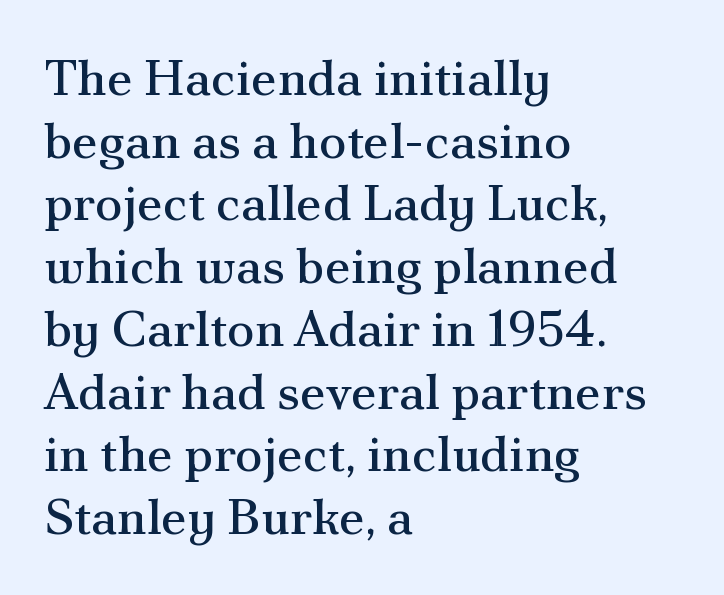
Looks like regular typesetting: each glyph gets only the width it needs. Short note: letters normally spaced. The strokes carry an ordinary text weight at most. In terms of letterform style, serifs are clearly present.
